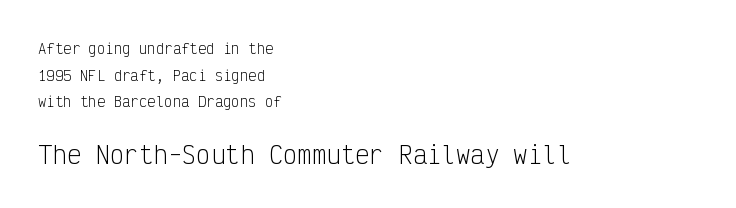
The image shows 24 px text type, upright; set left-aligned, loose line spacing (1.9x), normal letter spacing, not underlined; the second (bottom) block is 1.71x larger.
